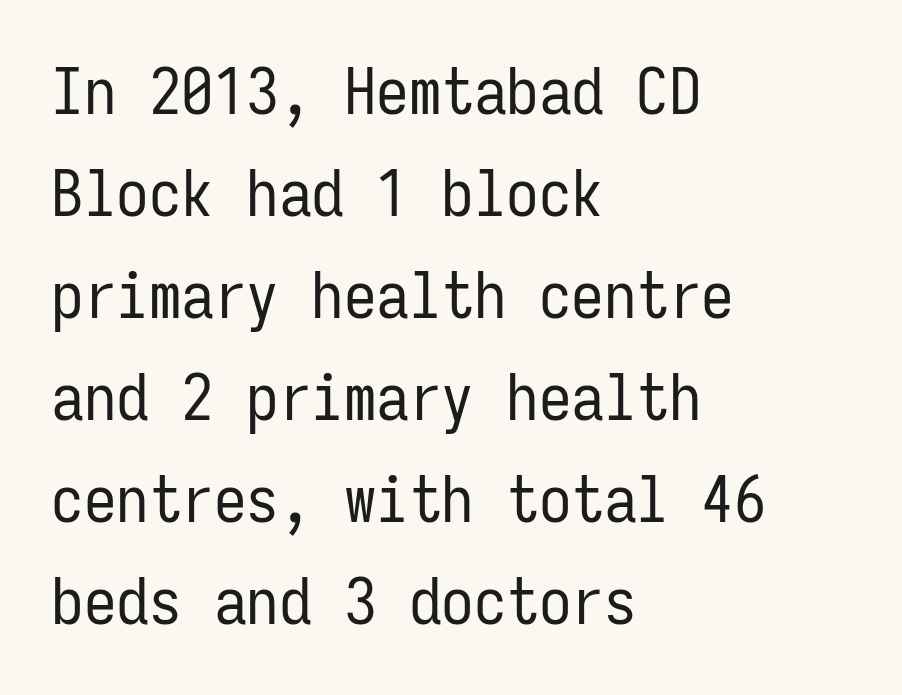
Q: Is the text bold? A: No.
Q: Is the text italic (slanted)? A: No, it is upright.
Q: Is the typeface a serif or a sans-serif typeface? A: Sans-serif.
Q: Is the text underlined? A: No.
Q: How is the paragraph aligned? A: Left-aligned.
Q: Is the spacing between letters normal or unusually wide? A: Normal.
Q: Is the spacing between lines tight, normal or loose? A: Normal.
Q: Width (condensed, normal, or wide)? A: Condensed.
Q: Stroke contrast? A: Low.
Q: x-height? A: Medium.
Q: Monospaced? A: Yes.
